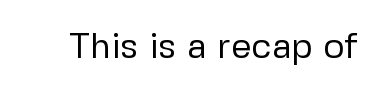
The image shows 36 px regular-weight sans-serif type, upright; set normal letter spacing, not underlined; low stroke contrast and a medium x-height.
